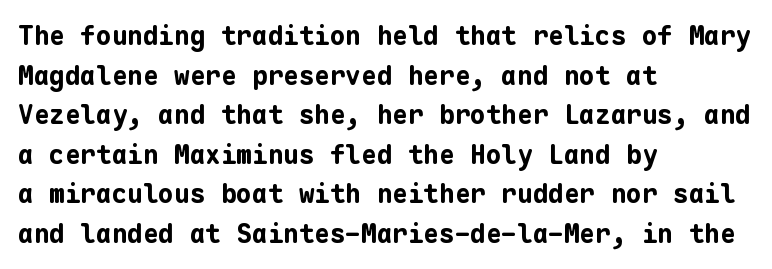
The image shows 26 px bold type, upright; set left-aligned, normal line spacing (1.52x), normal letter spacing, not underlined.
